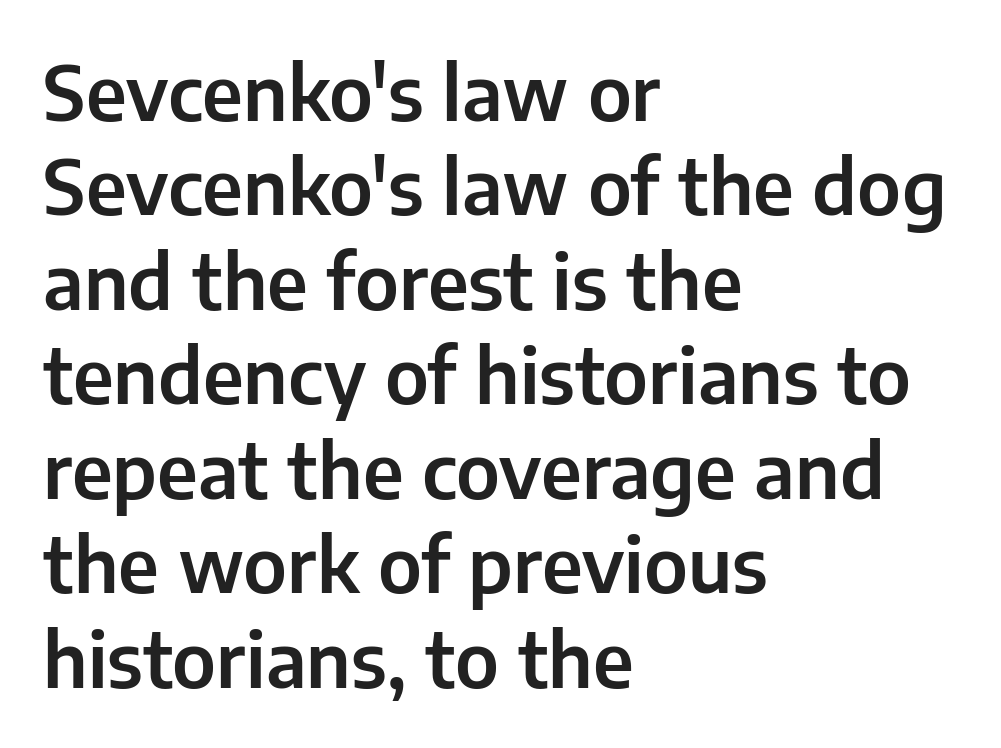
Leading: standard. Where is the straight margin? On the left. Tracking value appears to be zero — textbook default spacing. Descender tails drop into unmarked territory.
